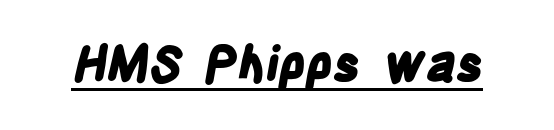
The image shows 49 px bold, condensed sans-serif type; set normal letter spacing, underlined; low stroke contrast and a large x-height.
